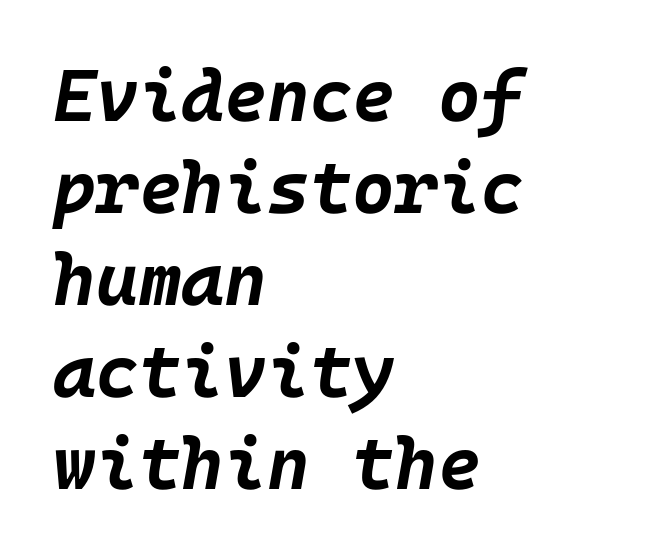
The rendering anchors every line to the left-hand side. Weight: bold. Students, observe: this is what conventionally led text looks like. The letterforms sit shoulder to shoulder at normal distance.
